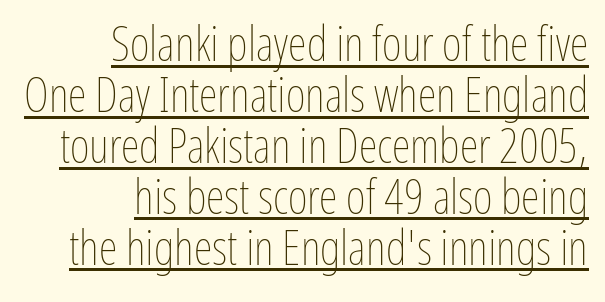
No italicization has been applied; the sample stays upright. Students, observe the line beneath the letters — that is underlining. Stroke thickness stays within the range of a standard reading face or lighter. Very little white space separates one row of letters from the next.
